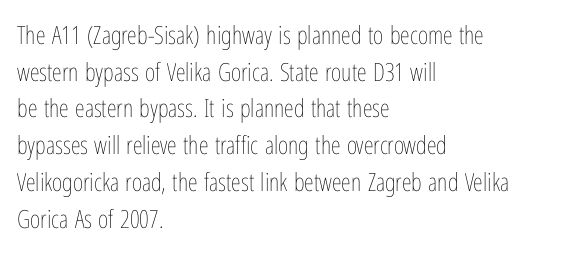
The image shows 25 px text type, upright; set left-aligned, normal line spacing (1.47x), normal letter spacing, not underlined.
